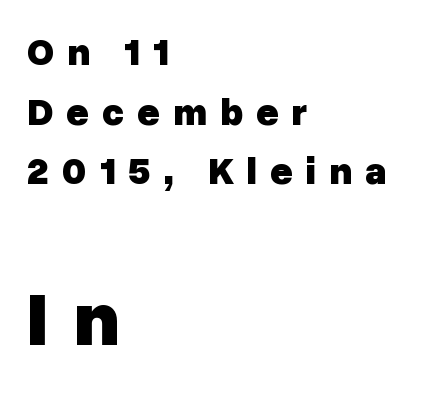
The rendering uses a bold face; every stroke is thick and dark. These lines sit exactly where default settings would place them. The face used here appears at its bigger size in the lower chunk. Students, note that the glyphs here are deliberately spaced far apart.
